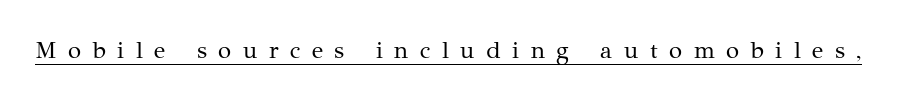
On a weight scale, this lands at 450 or below. These lines were composed using upright roman letters. How are the letters spaced? Widely, with obvious added tracking. Beneath each row of characters lies a ruled line.
